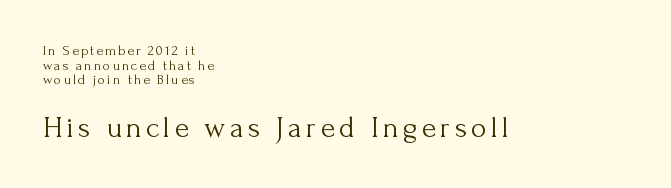
Q: Is the text bold? A: No.
Q: Is the text italic (slanted)? A: No, it is upright.
Q: Is the typeface a serif or a sans-serif typeface? A: Serif.
Q: Is the text underlined? A: No.
Q: How is the paragraph aligned? A: Left-aligned.
Q: Is the spacing between lines tight, normal or loose? A: Tight.
Q: Which block of text is set in a larger size, the first (top) or the second (bottom)? A: The second (bottom) one.
Q: Width (condensed, normal, or wide)? A: Normal.
Q: Stroke contrast? A: Medium.
Q: x-height? A: Small.
Q: Monospaced? A: No.
